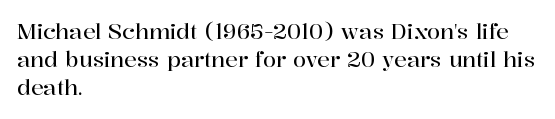
Q: Is the text italic (slanted)? A: No, it is upright.
Q: Is the text underlined? A: No.
Q: How is the paragraph aligned? A: Left-aligned.
Q: Is the spacing between letters normal or unusually wide? A: Normal.
Q: Is the spacing between lines tight, normal or loose? A: Normal.
